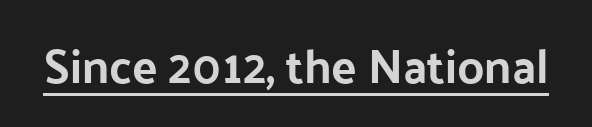
This is sans-serif lettering, the kind often seen on screens and signage. The letters stand straight up with perfectly vertical stems. Strong, thick strokes mark this as bold type. Looks like someone drew a line under every word here. Character widths vary here, with narrow letters taking less room than wide ones. Observe the ordinary spacing: letters are neighbours, not strangers.
